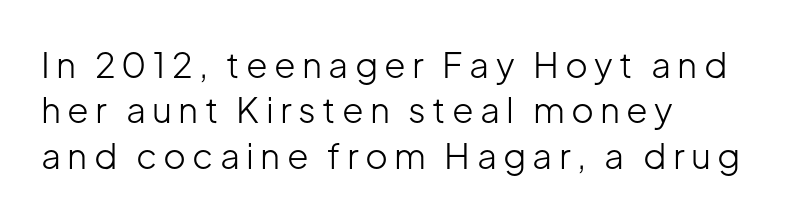
The passage shown is typed in a proportional face where columns would drift. These lines were composed using upright roman letters. The letterforms sit at book weight or below. These lines sit exactly where default settings would place them. The foot of each line stays bare and open. Stroke terminals: plain, sans-serif.
